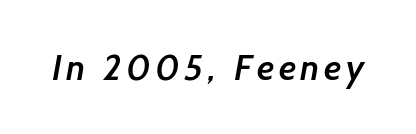
{"serif": "no", "bold": "semi", "weight": "semibold", "width": "normal", "stroke_contrast": "low", "x_height": "medium", "monospaced": "no", "underline": "no", "glyph_px": 36}
